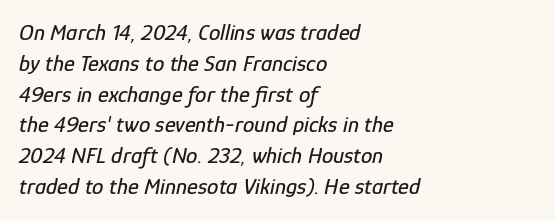
Clear beneath every line of the passage. The axis of the letterforms is tilted away from vertical. The leading is moderate, giving the passage an even texture. Left-aligned paragraph, ragged on the right. Here the glyphs are tracked normally, forming tight word shapes.
